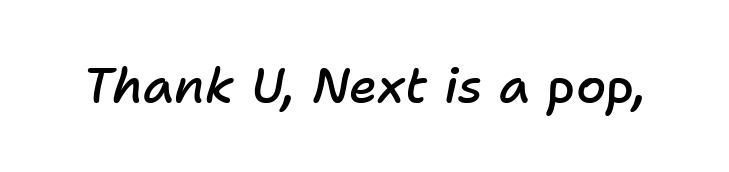
{"italic": "yes", "lean": "right", "slant_degrees": 11, "bold": "semi", "weight": "semibold", "width": "normal", "stroke_contrast": "low", "x_height": "medium", "monospaced": "no", "underline": "no", "letter_spacing": "normal", "letter_spacing_em": 0.0, "glyph_px": 49}
